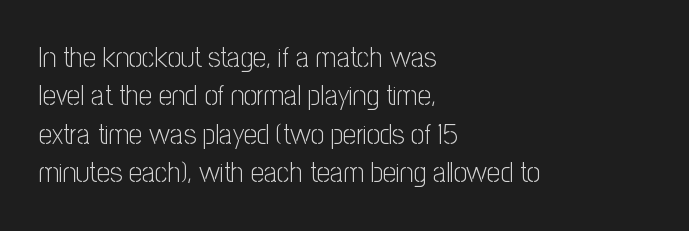
Q: Is the text bold? A: No.
Q: Is the text italic (slanted)? A: No, it is upright.
Q: Is the typeface a serif or a sans-serif typeface? A: Sans-serif.
Q: Is the text underlined? A: No.
Q: How is the paragraph aligned? A: Left-aligned.
Q: Is the spacing between letters normal or unusually wide? A: Normal.
Q: Is the spacing between lines tight, normal or loose? A: Normal.
Q: Width (condensed, normal, or wide)? A: Condensed.
Q: Stroke contrast? A: Low.
Q: x-height? A: Medium.
Q: Monospaced? A: No.
